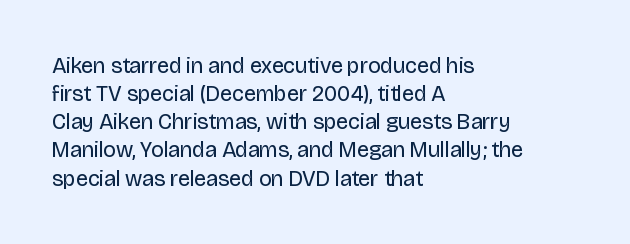
{"italic": "no", "bold": "no", "underline": "no", "align": "left", "line_spacing": "normal", "line_spacing_ratio": 1.28, "letter_spacing": "normal", "letter_spacing_em": 0.0, "glyph_px": 22}
